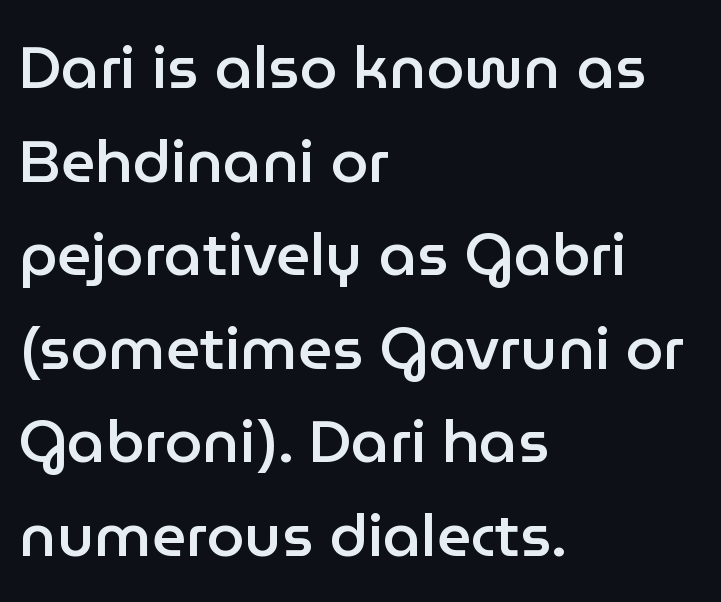
Q: Is the text bold? A: Semi-bold.
Q: Is the text italic (slanted)? A: No, it is upright.
Q: Is the typeface a serif or a sans-serif typeface? A: Sans-serif.
Q: Is the text underlined? A: No.
Q: How is the paragraph aligned? A: Left-aligned.
Q: Is the spacing between letters normal or unusually wide? A: Normal.
Q: Is the spacing between lines tight, normal or loose? A: Normal.
Q: Width (condensed, normal, or wide)? A: Normal.
Q: Stroke contrast? A: Low.
Q: x-height? A: Medium.
Q: Monospaced? A: No.
